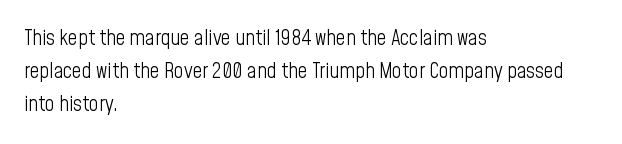
The image shows 21 px text type, upright; set left-aligned, normal line spacing (1.56x), normal letter spacing, not underlined.
